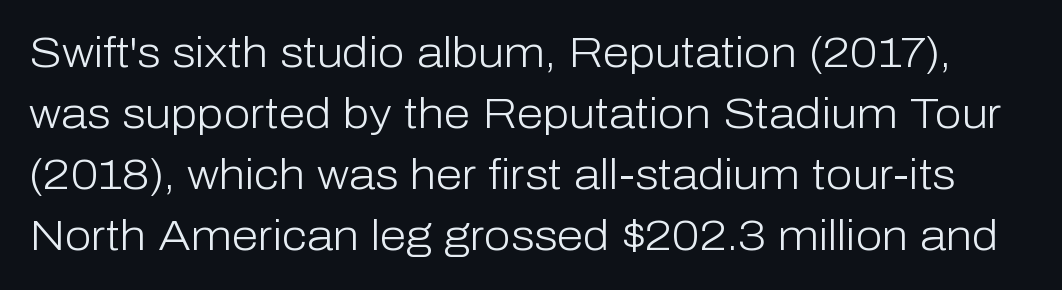
Q: Is the text bold? A: No.
Q: Is the text italic (slanted)? A: No, it is upright.
Q: Is the typeface a serif or a sans-serif typeface? A: Sans-serif.
Q: Is the text underlined? A: No.
Q: Is the spacing between letters normal or unusually wide? A: Normal.
Q: Is the spacing between lines tight, normal or loose? A: Normal.
Q: Width (condensed, normal, or wide)? A: Normal.
Q: Stroke contrast? A: Low.
Q: x-height? A: Medium.
Q: Monospaced? A: No.
